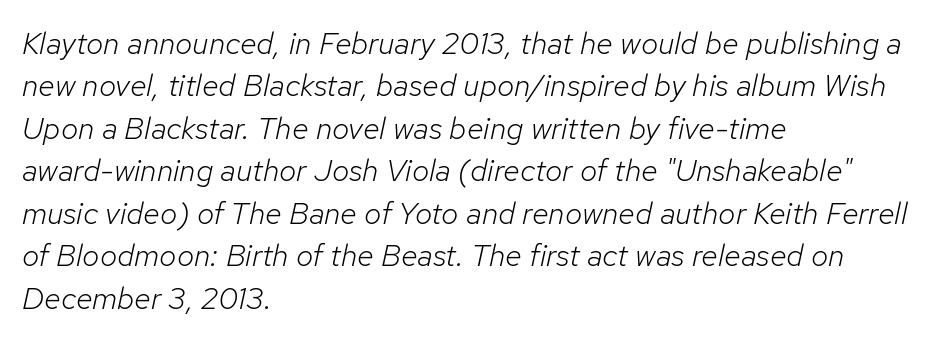
Q: Is the text bold? A: No.
Q: Is the text italic (slanted)? A: Yes, it leans right by about 12 degrees.
Q: Is the text underlined? A: No.
Q: How is the paragraph aligned? A: Left-aligned.
Q: Is the spacing between letters normal or unusually wide? A: Normal.
Q: Is the spacing between lines tight, normal or loose? A: Normal.
Q: Width (condensed, normal, or wide)? A: Normal.
Q: Stroke contrast? A: Low.
Q: x-height? A: Medium.
Q: Monospaced? A: No.
